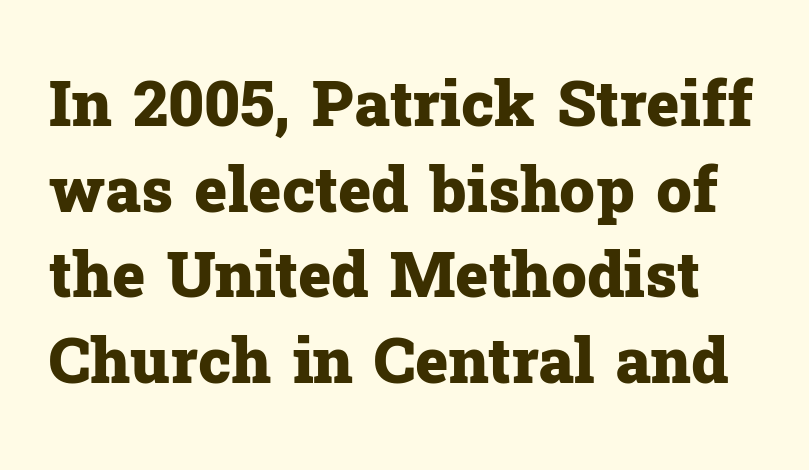
Q: Is the text bold? A: Yes.
Q: Is the text italic (slanted)? A: No, it is upright.
Q: Is the typeface a serif or a sans-serif typeface? A: Serif.
Q: Is the text underlined? A: No.
Q: Is the spacing between letters normal or unusually wide? A: Normal.
Q: Is the spacing between lines tight, normal or loose? A: Normal.
Q: Width (condensed, normal, or wide)? A: Normal.
Q: Stroke contrast? A: Low.
Q: x-height? A: Medium.
Q: Monospaced? A: No.
